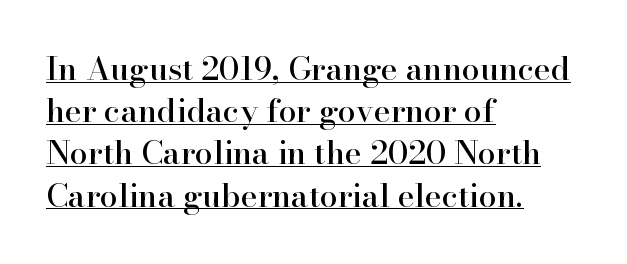
The rendering keeps characters at their native spacing. The rendering anchors every line to the left-hand side. Does the type have serifs? Yes, each stem ends in a small foot. Notice how descenders clear the ascenders below comfortably — that's standard leading.
